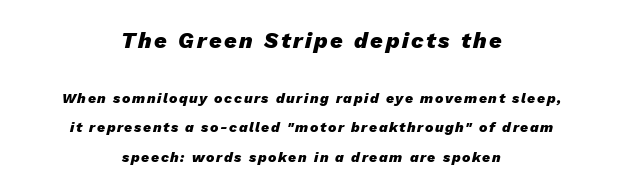
The image shows 22 px bold type, italic (leaning right); set centered, loose line spacing (2.1x), not underlined; the first (top) block is 1.57x larger.
